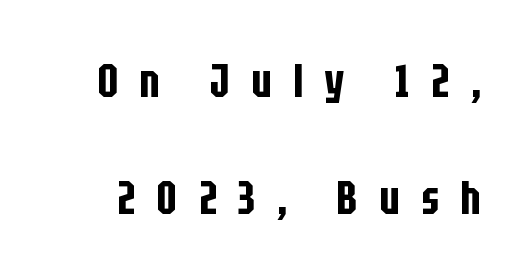
Q: Is the text italic (slanted)? A: No, it is upright.
Q: Is the typeface a serif or a sans-serif typeface? A: Sans-serif.
Q: Is the text underlined? A: No.
Q: Is the spacing between letters normal or unusually wide? A: Unusually wide.
Q: Is the spacing between lines tight, normal or loose? A: Loose.
Q: Width (condensed, normal, or wide)? A: Condensed.
Q: Stroke contrast? A: Low.
Q: x-height? A: Large.
Q: Monospaced? A: No.
